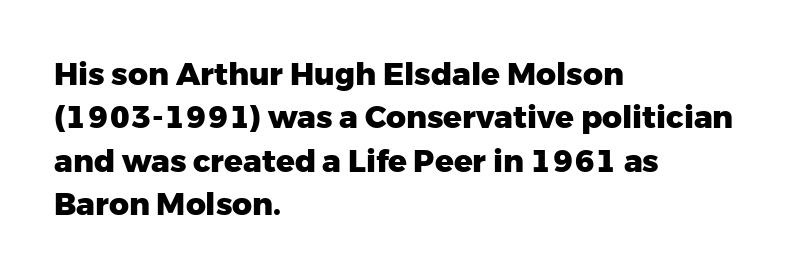
The lines in this sample share a left origin and differ only in where they stop. A typesetter would label this face a sans. The passage shown has conventional tracking throughout. Normally led — the rows are evenly, conventionally spaced.
